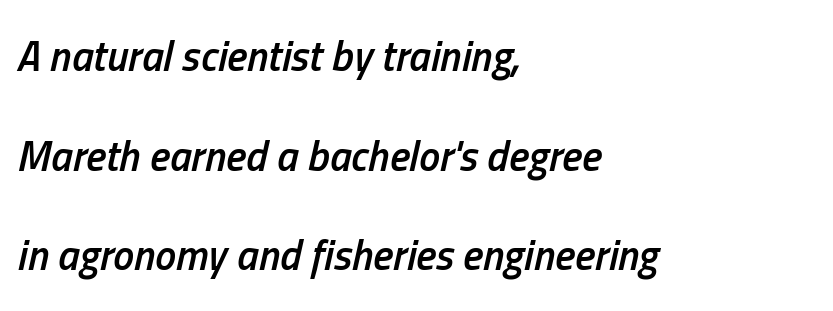
{"italic": "yes", "lean": "right", "slant_degrees": 13, "bold": "semi", "weight": "semibold", "width": "condensed", "stroke_contrast": "low", "x_height": "medium", "monospaced": "no", "underline": "no", "align": "left", "line_spacing": "loose", "line_spacing_ratio": 2.37, "letter_spacing": "normal", "letter_spacing_em": 0.0, "glyph_px": 42}
